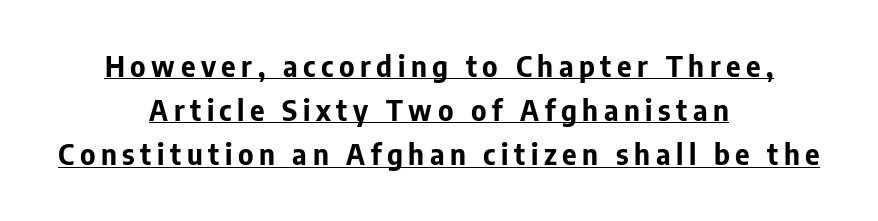
A typesetter would call this proportional, since set widths differ per character. This is roman type, the default non-slanted kind. Pretty heavy lettering here — definitely bold. What stands out about the letter spacing? Its width — letters are far apart. Are there feet on the stems? There aren't — it's a sans. Horizontal bands of white between lines are of average thickness.
